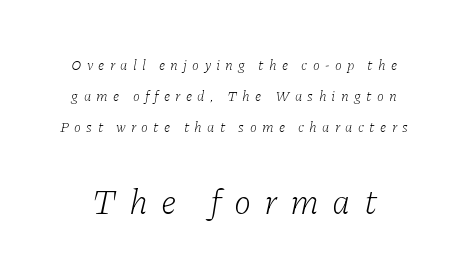
Airy leading. This rendering employs a face with finishing strokes, i.e., a serif. Has an underline been added? It has not. Looking at the ascenders, they clearly lean. The line texture is sparse and dotted thanks to wide tracking. No heavy texture on the line: the type isn't bold.
